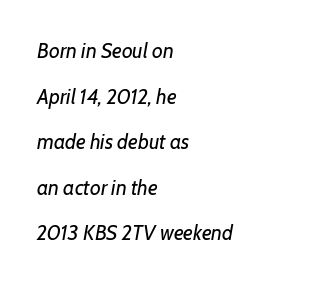
Characters are canted at an angle relative to the baseline's perpendicular. You could fit nearly another row in the gap between these rows. The text block is weighted toward the left margin, trailing off unevenly rightward. Words float on clear page, feet unadorned. No extra tracking has been applied to these lines. Each stroke keeps to a modest, everyday thickness or less.
